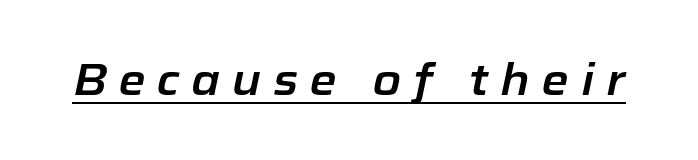
Character widths vary here, with narrow letters taking less room than wide ones. The type is letterspaced generously, with wide tracking. Yep, that's italic — everything's leaning. Is there an underline? Yes — a line sits under the letters.
